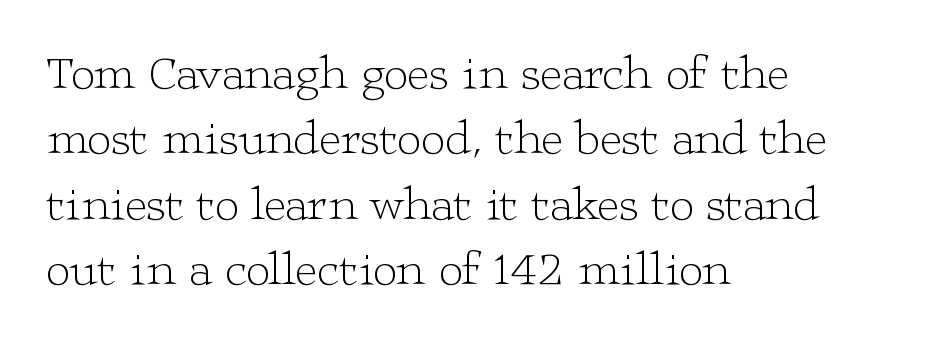
Q: Is the text bold? A: No.
Q: Is the text italic (slanted)? A: No, it is upright.
Q: Is the typeface a serif or a sans-serif typeface? A: Serif.
Q: Is the text underlined? A: No.
Q: How is the paragraph aligned? A: Left-aligned.
Q: Is the spacing between letters normal or unusually wide? A: Normal.
Q: Is the spacing between lines tight, normal or loose? A: Normal.
Q: Width (condensed, normal, or wide)? A: Wide.
Q: Stroke contrast? A: Low.
Q: x-height? A: Medium.
Q: Monospaced? A: No.
